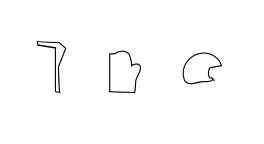
Q: Is the text italic (slanted)? A: No, it is upright.
Q: Is the text underlined? A: No.
Q: Is the spacing between letters normal or unusually wide? A: Unusually wide.
Q: Width (condensed, normal, or wide)? A: Normal.
Q: x-height? A: Medium.
Q: Monospaced? A: No.
